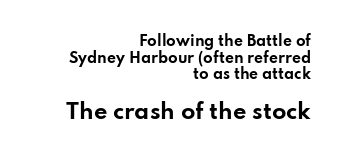
The image shows 21 px bold type, upright; set right-aligned, line spacing 1.19x, normal letter spacing, not underlined; the second (bottom) block is 1.5x larger.
